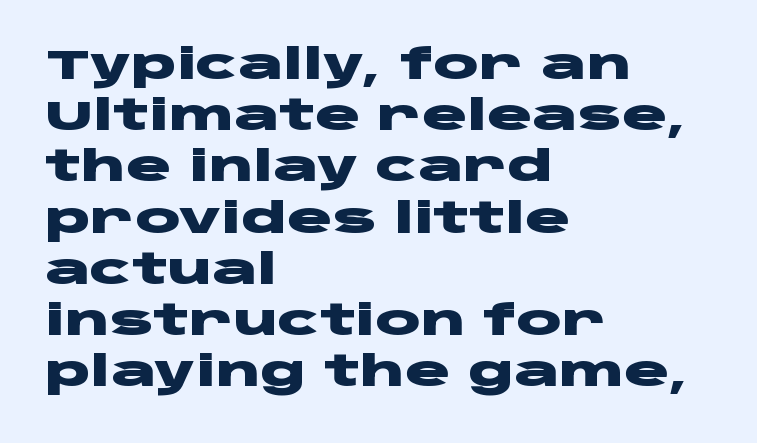
Style check: upright. Reading down the block, your eye returns to a fixed left position each line. What weight is shown? A full bold with thick strokes. Words float on clear page, feet unadorned. No extra tracking has been applied to these lines. Serifs: no, the terminals of the letterforms are clean.
